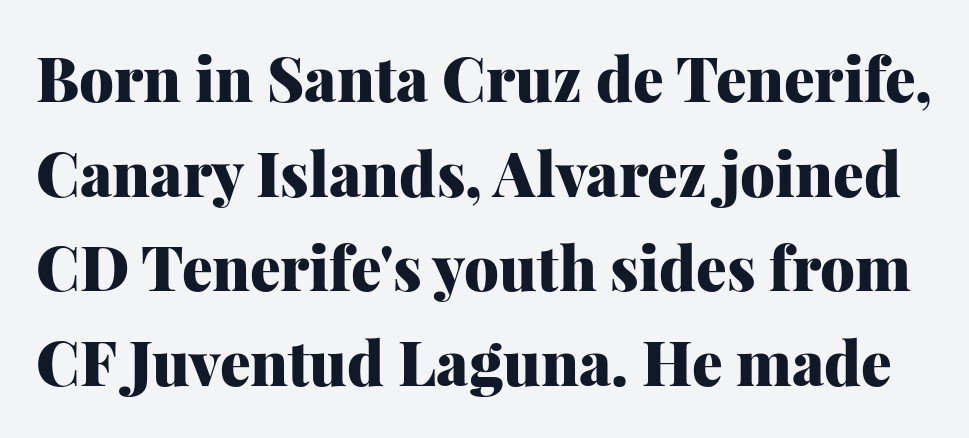
The image shows 61 px heavy serif type, upright; set normal line spacing (1.55x), normal letter spacing, not underlined; medium stroke contrast and a medium x-height.
